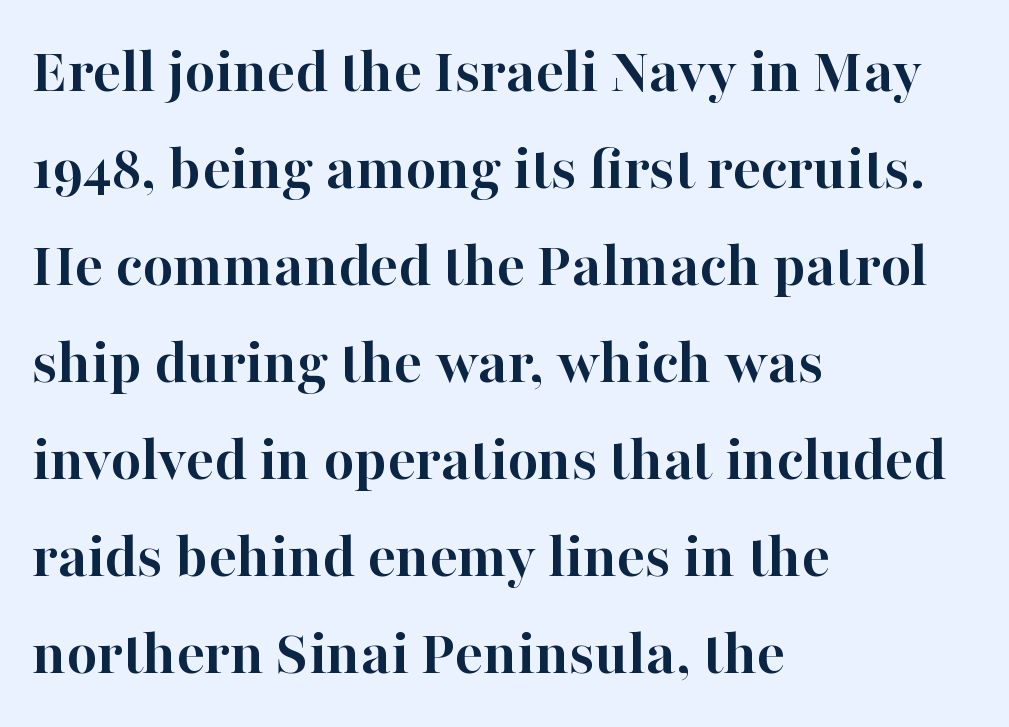
The image shows 66 px semibold serif type, upright; set left-aligned, normal line spacing (1.47x), normal letter spacing, not underlined; high stroke contrast and a medium x-height.
